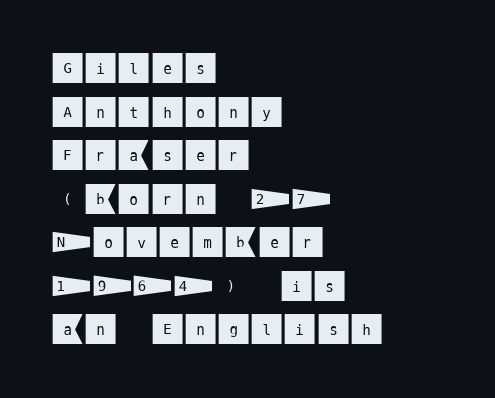
The passage shown has conventional tracking throughout. Line spacing here is normal. Letterform terminals end flat and unadorned throughout the passage. Notice how the passage keeps a crisp vertical edge on the left only. A clean baseline with only descenders dipping below it. The letters stand upright; this is a roman face.
